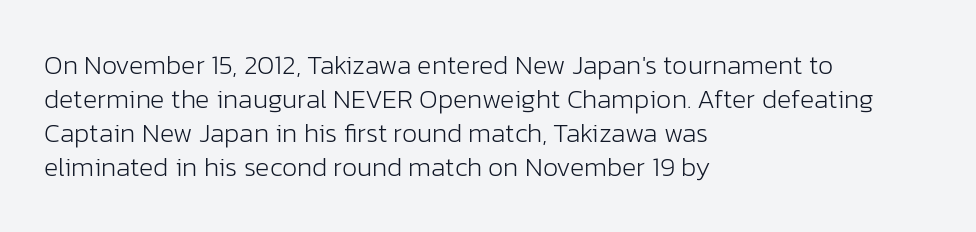
Vertically, the passage feels balanced, rows spaced as you'd expect. The strip under each line holds only bare page. Weight: in the light-to-regular range. Glyph-to-glyph distance matches everyday printed text.
